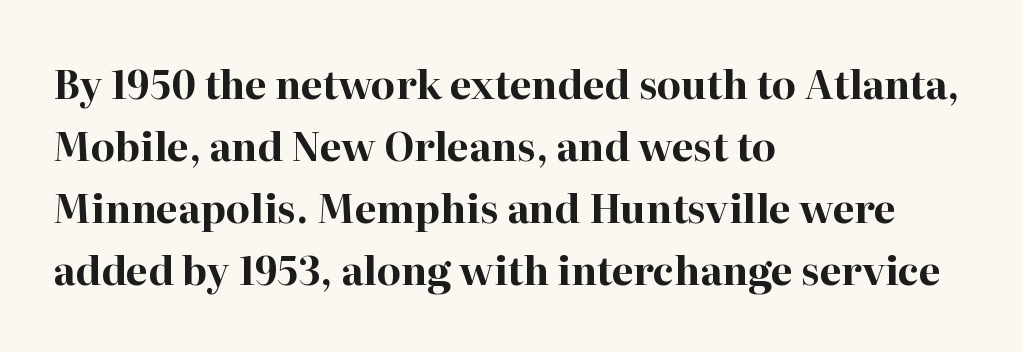
The image shows 39 px bold serif type, upright; set left-aligned, normal line spacing (1.59x), normal letter spacing, not underlined; high stroke contrast and a medium x-height.
